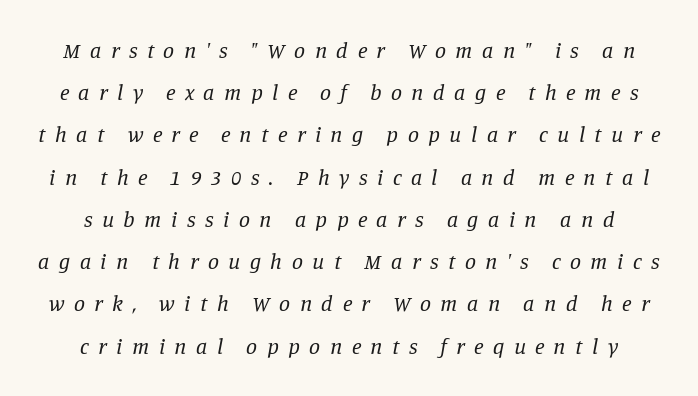
The image shows 22 px text type, italic (leaning right); set loose line spacing (1.92x), unusually wide letter spacing (+0.43 em), not underlined.
